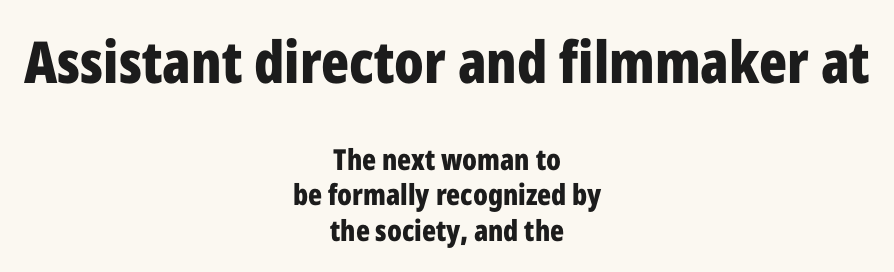
{"serif": "no", "italic": "no", "bold": "yes", "weight": "bold", "width": "condensed", "stroke_contrast": "low", "x_height": "medium", "monospaced": "no", "underline": "no", "align": "center", "line_spacing_ratio": 1.23, "letter_spacing": "normal", "letter_spacing_em": 0.0, "larger_block": "first", "size_ratio": 2.0, "glyph_px": 58}
